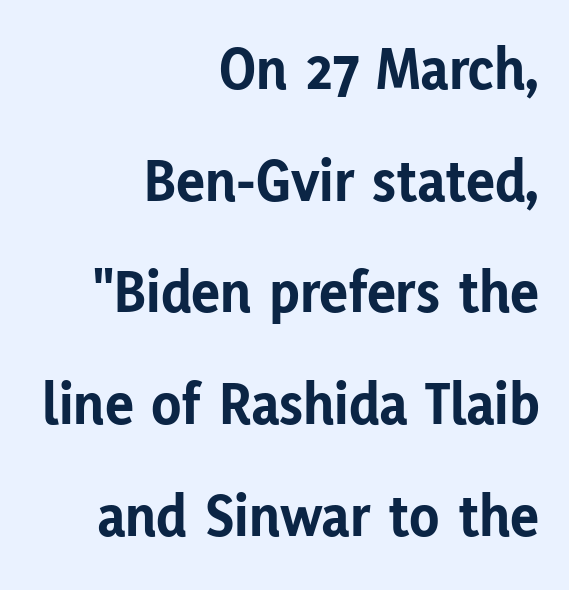
The image shows 61 px bold sans-serif type, upright; set right-aligned, line spacing 1.83x, normal letter spacing, not underlined; low stroke contrast and a medium x-height.
